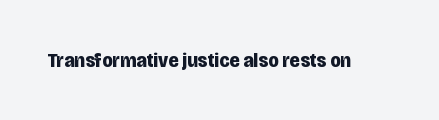
{"italic": "no", "bold": "yes", "underline": "no", "letter_spacing": "normal", "letter_spacing_em": 0.0, "glyph_px": 21}
